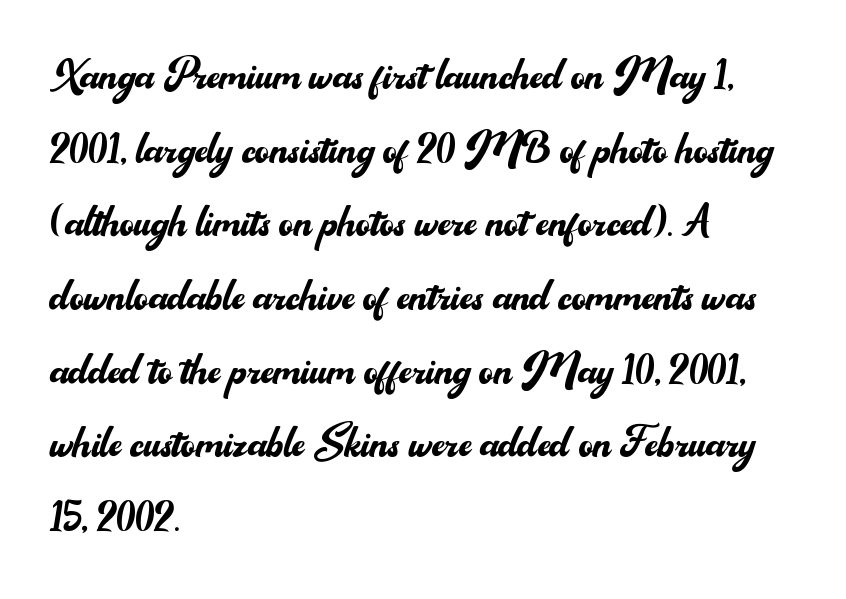
{"serif": "no", "bold": "no", "weight": "regular", "width": "normal", "stroke_contrast": "medium", "x_height": "small", "monospaced": "no", "underline": "no", "align": "left", "line_spacing": "normal", "line_spacing_ratio": 1.34, "letter_spacing": "normal", "letter_spacing_em": 0.0, "glyph_px": 55}
